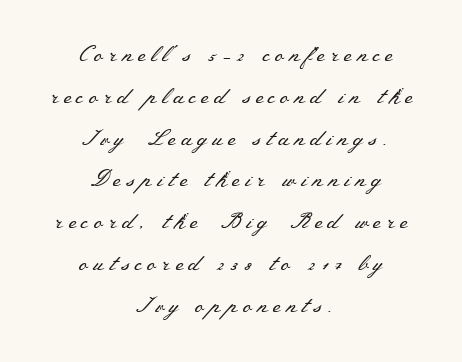
{"bold": "no", "underline": "no", "align": "center", "line_spacing": "loose", "line_spacing_ratio": 1.9, "letter_spacing": "wide", "letter_spacing_em": 0.24, "glyph_px": 22}
